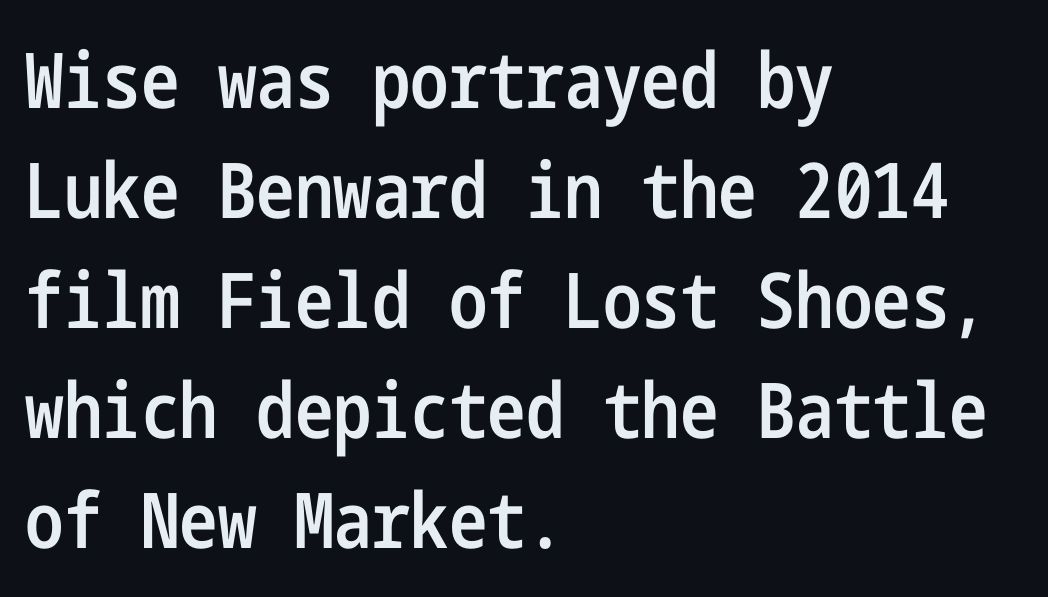
Q: Is the text bold? A: Semi-bold.
Q: Is the text italic (slanted)? A: No, it is upright.
Q: Is the typeface a serif or a sans-serif typeface? A: Sans-serif.
Q: Is the text underlined? A: No.
Q: How is the paragraph aligned? A: Left-aligned.
Q: Is the spacing between letters normal or unusually wide? A: Normal.
Q: Is the spacing between lines tight, normal or loose? A: Normal.
Q: Width (condensed, normal, or wide)? A: Condensed.
Q: Stroke contrast? A: Low.
Q: x-height? A: Medium.
